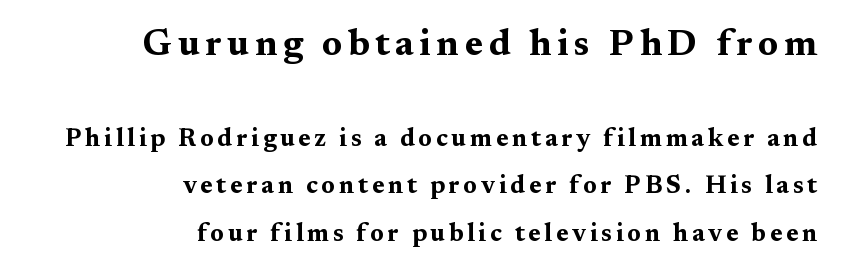
Whoever set this chose breathing room over compactness in the vertical rhythm. You could not count columns in this text — the font is proportionally spaced. Descenders are the only things crossing below the line. Posture: upright roman.
